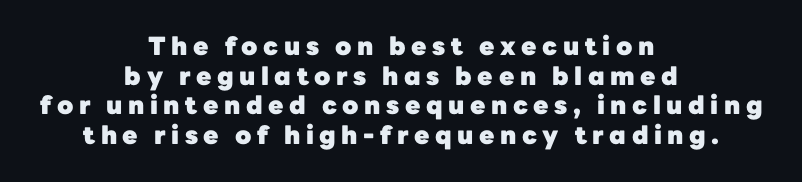
Q: Is the text bold? A: Yes.
Q: Is the text italic (slanted)? A: No, it is upright.
Q: Is the text underlined? A: No.
Q: How is the paragraph aligned? A: Centered.
Q: Is the spacing between letters normal or unusually wide? A: Unusually wide.
